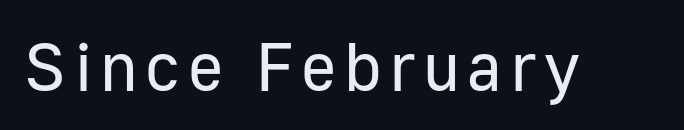
The image shows 68 px regular-weight sans-serif type, upright; set not underlined; low stroke contrast and a medium x-height.
